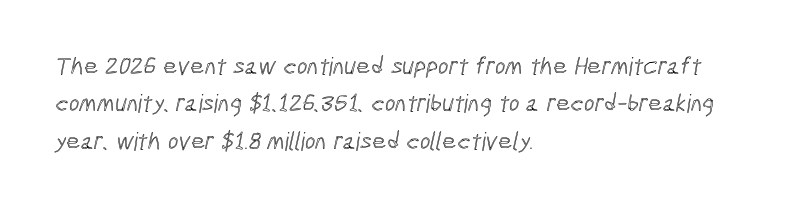
Q: Is the text underlined? A: No.
Q: How is the paragraph aligned? A: Left-aligned.
Q: Is the spacing between letters normal or unusually wide? A: Normal.
Q: Is the spacing between lines tight, normal or loose? A: Normal.
